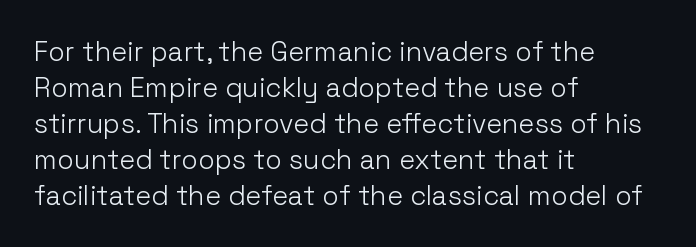
The image shows 27 px text type, upright; set left-aligned, normal line spacing (1.33x), normal letter spacing, not underlined.
